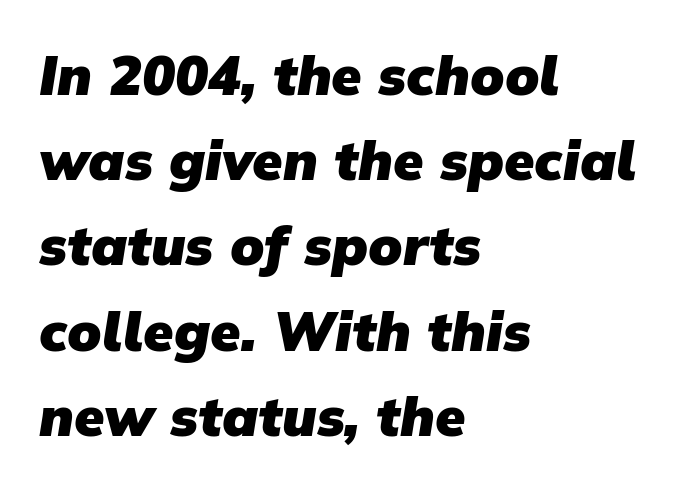
Type style note: lacks serifs. Pretty heavy lettering here — definitely bold. The horizontal fit of the characters is conventional and even. Glance below the letters and you will spot only blank space. Think of a printed novel: that variable character pitch is what you see here. The lines in this sample share a left origin and differ only in where they stop.
